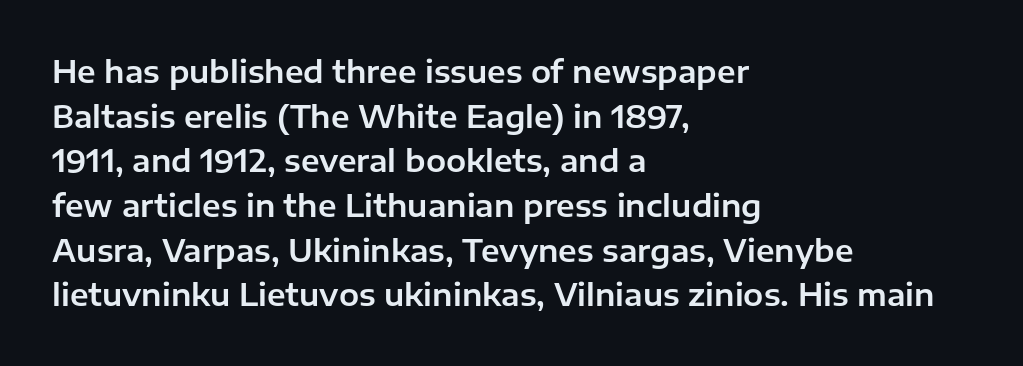
The image shows 30 px sans-serif type, upright; set left-aligned, normal line spacing (1.49x), normal letter spacing, not underlined; low stroke contrast and a medium x-height.
